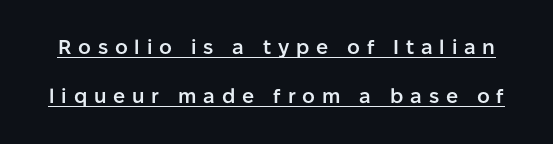
{"italic": "no", "bold": "semi", "underline": "yes", "line_spacing": "loose", "line_spacing_ratio": 2.46, "letter_spacing": "wide", "letter_spacing_em": 0.34, "glyph_px": 20}
